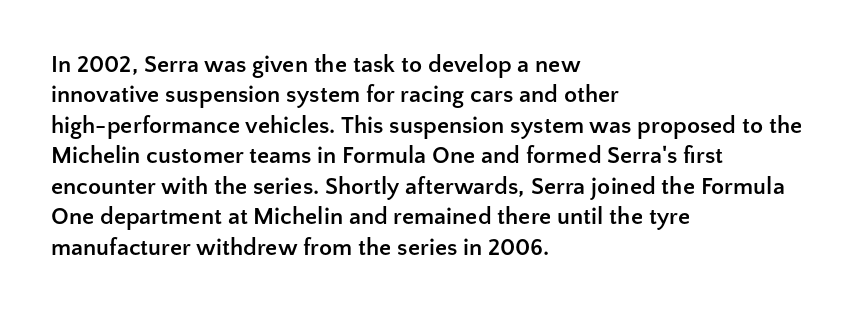
Q: Is the text bold? A: Yes.
Q: Is the text italic (slanted)? A: No, it is upright.
Q: Is the text underlined? A: No.
Q: How is the paragraph aligned? A: Left-aligned.
Q: Is the spacing between letters normal or unusually wide? A: Normal.
Q: Is the spacing between lines tight, normal or loose? A: Normal.
